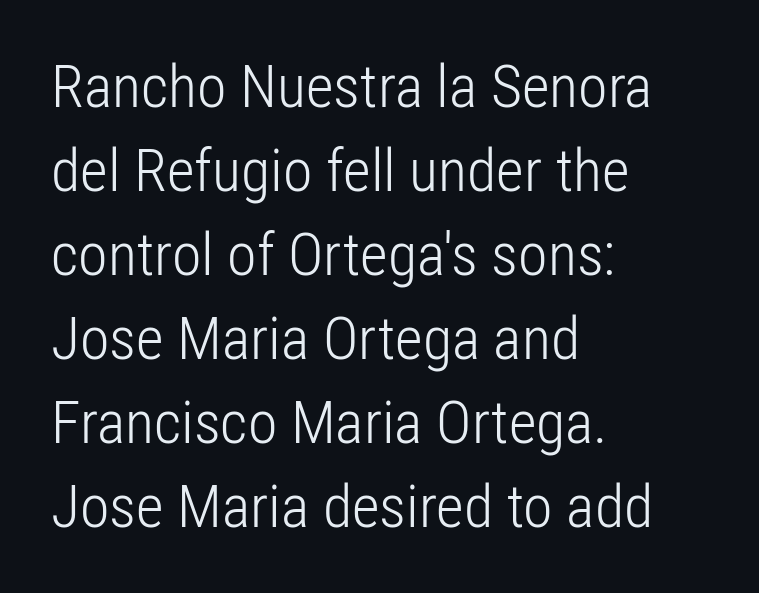
Casual observation: everything's shoved over to the left. Weight: in the light-to-regular range. The string is rendered with underlining switched off. Notice how the stems are strictly vertical — no italics here.
